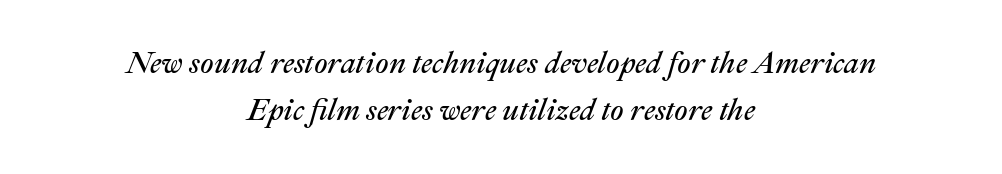
Descenders hang freely into open space. The face used here is proportionally spaced, like ordinary book or web type. Think standard paragraph weight, or any step lighter than that. Emphasis-style slanted type is in use. Compared with typical body copy, the letter spacing here is the same. Leading matches the norm, producing a regular column.
